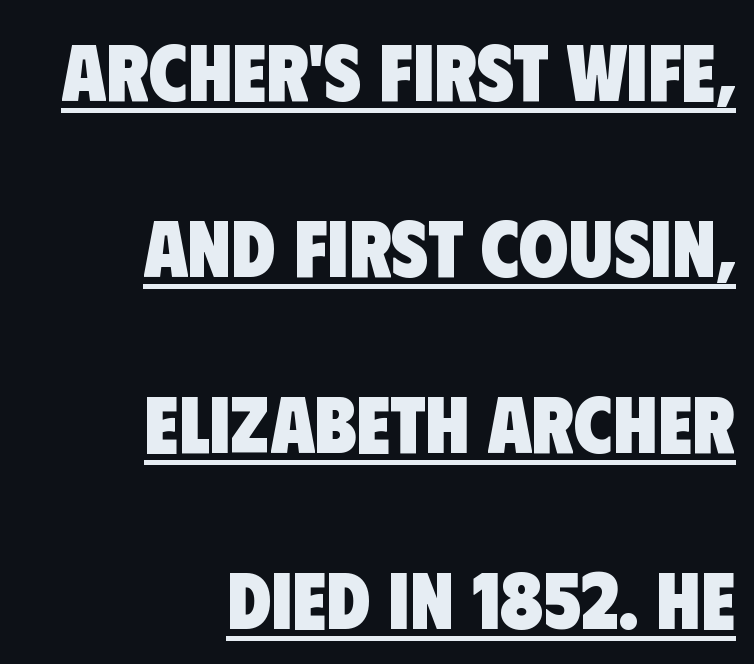
Q: Is the text bold? A: Yes.
Q: Is the typeface a serif or a sans-serif typeface? A: Sans-serif.
Q: Is the text underlined? A: Yes.
Q: How is the paragraph aligned? A: Right-aligned.
Q: Is the spacing between letters normal or unusually wide? A: Normal.
Q: Is the spacing between lines tight, normal or loose? A: Loose.
Q: Width (condensed, normal, or wide)? A: Condensed.
Q: Stroke contrast? A: Low.
Q: x-height? A: Large.
Q: Monospaced? A: No.
